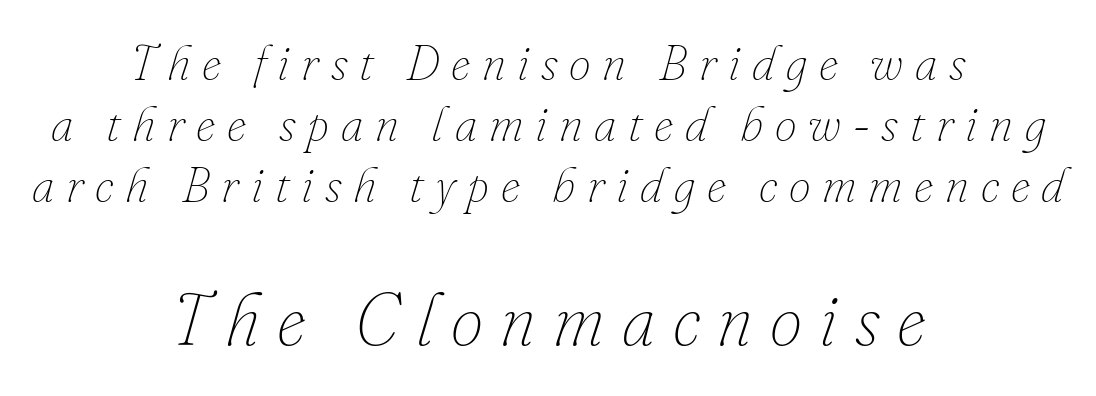
{"italic": "yes", "lean": "right", "slant_degrees": 16, "bold": "no", "weight": "thin", "width": "normal", "stroke_contrast": "low", "x_height": "small", "monospaced": "no", "underline": "no", "align": "center", "line_spacing_ratio": 1.24, "letter_spacing": "wide", "letter_spacing_em": 0.24, "larger_block": "second", "size_ratio": 1.49, "glyph_px": 73}
